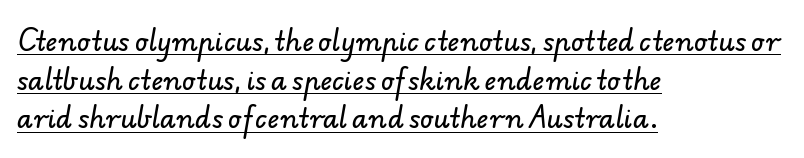
{"underline": "yes", "align": "left", "line_spacing": "normal", "line_spacing_ratio": 1.49, "letter_spacing": "normal", "letter_spacing_em": 0.0, "glyph_px": 26}
